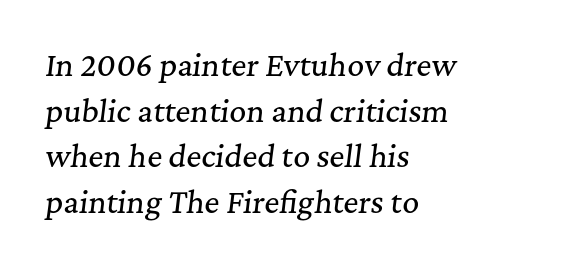
The image shows 29 px serif type, italic (leaning right); set left-aligned, normal line spacing (1.57x), normal letter spacing, not underlined; medium stroke contrast and a medium x-height.
